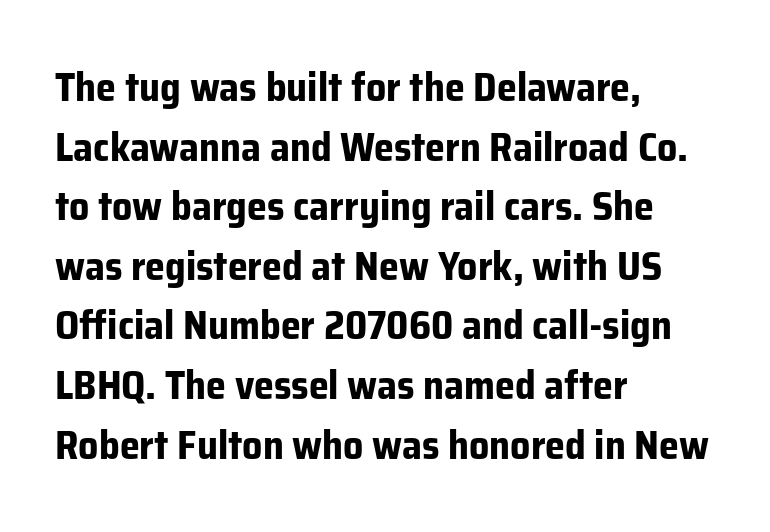
Q: Is the text bold? A: Yes.
Q: Is the text italic (slanted)? A: No, it is upright.
Q: Is the typeface a serif or a sans-serif typeface? A: Sans-serif.
Q: Is the text underlined? A: No.
Q: How is the paragraph aligned? A: Left-aligned.
Q: Is the spacing between letters normal or unusually wide? A: Normal.
Q: Is the spacing between lines tight, normal or loose? A: Normal.
Q: Width (condensed, normal, or wide)? A: Normal.
Q: Stroke contrast? A: Low.
Q: x-height? A: Medium.
Q: Monospaced? A: No.
